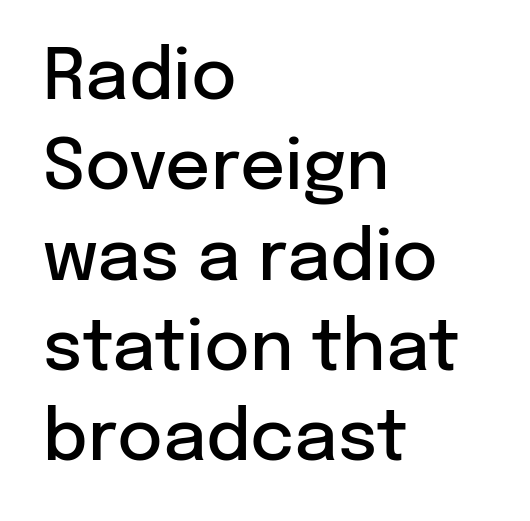
Leading: standard. The axis of the letterforms is exactly vertical. Observe the absence of serifs on each vertical stroke in this sample. The characters look somewhat weighty, a semibold short of true bold. Note the varied advance widths — an 'i' is clearly narrower than an 'm'.
